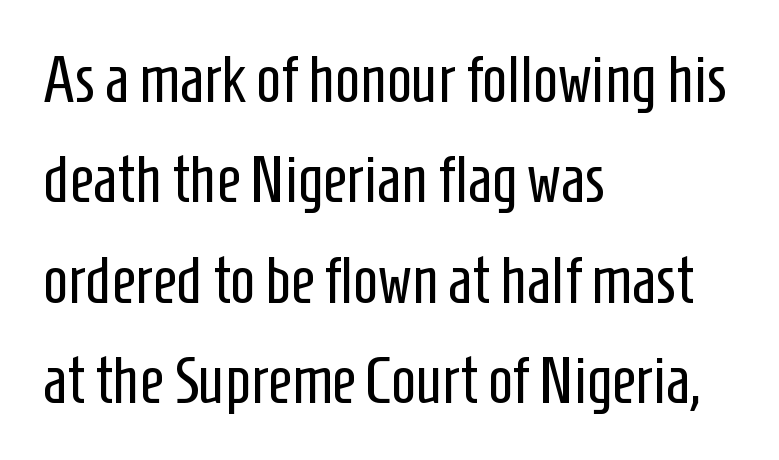
Q: Is the text bold? A: No.
Q: Is the text italic (slanted)? A: No, it is upright.
Q: Is the typeface a serif or a sans-serif typeface? A: Sans-serif.
Q: Is the text underlined? A: No.
Q: How is the paragraph aligned? A: Left-aligned.
Q: Is the spacing between letters normal or unusually wide? A: Normal.
Q: Is the spacing between lines tight, normal or loose? A: Normal.
Q: Width (condensed, normal, or wide)? A: Condensed.
Q: Stroke contrast? A: Low.
Q: x-height? A: Medium.
Q: Monospaced? A: No.
